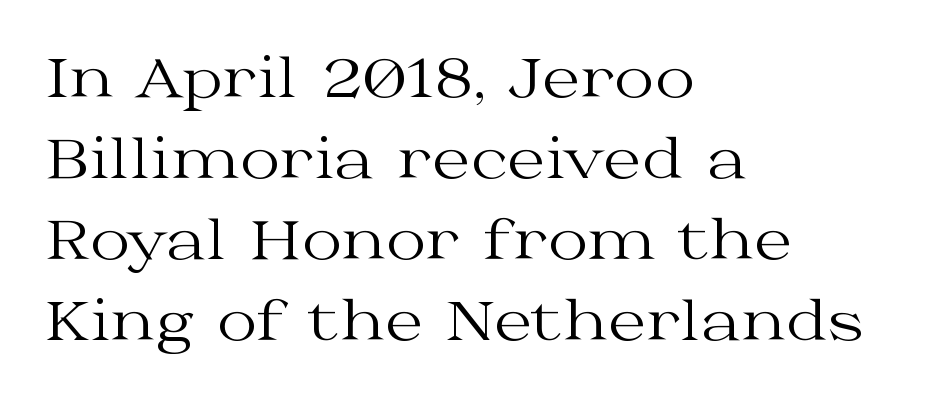
{"serif": "yes", "italic": "no", "bold": "no", "weight": "regular", "width": "wide", "stroke_contrast": "medium", "x_height": "medium", "monospaced": "no", "underline": "no", "align": "left", "line_spacing": "normal", "line_spacing_ratio": 1.47, "letter_spacing": "normal", "letter_spacing_em": 0.0, "glyph_px": 55}
